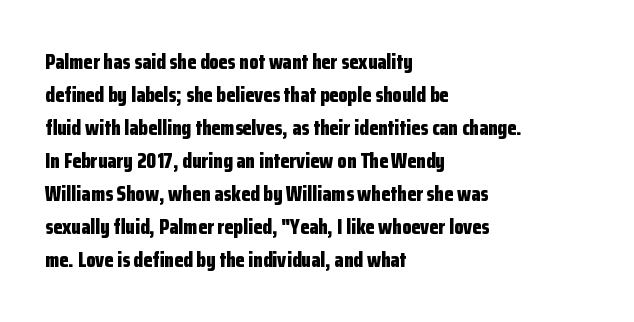
The image shows 21 px bold type, upright; set left-aligned, normal line spacing (1.57x), normal letter spacing, not underlined.
